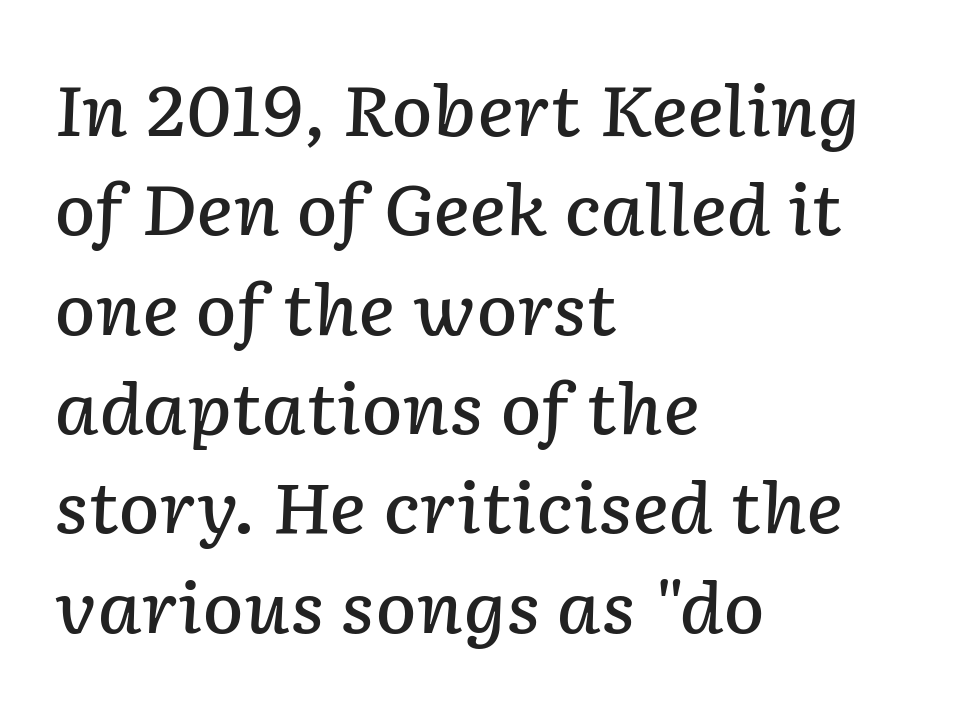
Honestly, the letter spacing is just normal — you wouldn't notice it. Each letter keeps its own natural width here, so spacing adapts to shape. The typesetter chose a ragged-right arrangement here. How heavy is the stroke? Medium-heavy — a semibold, shy of bold. Characters are canted at an angle relative to the baseline's perpendicular. Anything drawn beneath the words? Only blank space.
